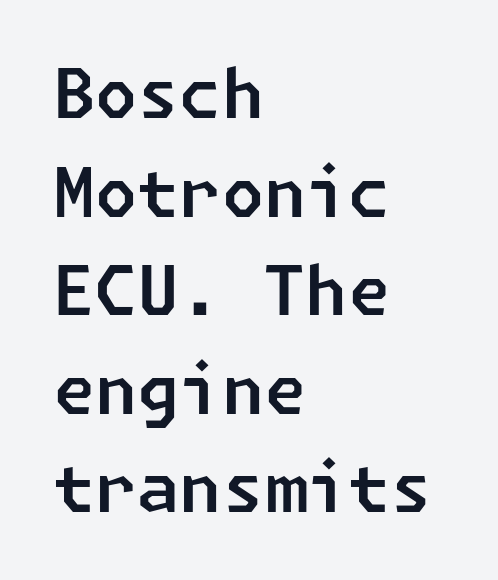
{"serif": "no", "width": "normal", "stroke_contrast": "low", "x_height": "medium", "underline": "no", "align": "left", "line_spacing": "normal", "line_spacing_ratio": 1.45, "letter_spacing": "normal", "letter_spacing_em": 0.0, "glyph_px": 68}
